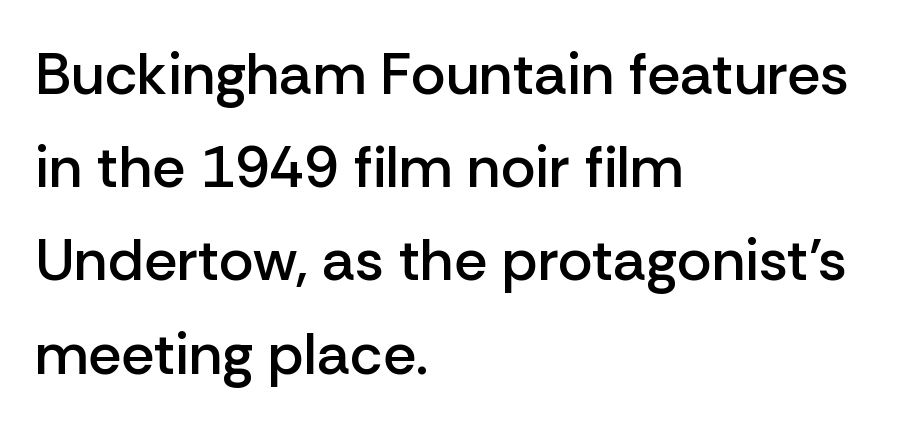
The image shows 59 px semibold sans-serif type, upright; set left-aligned, normal line spacing (1.58x), normal letter spacing, not underlined; low stroke contrast and a medium x-height.
